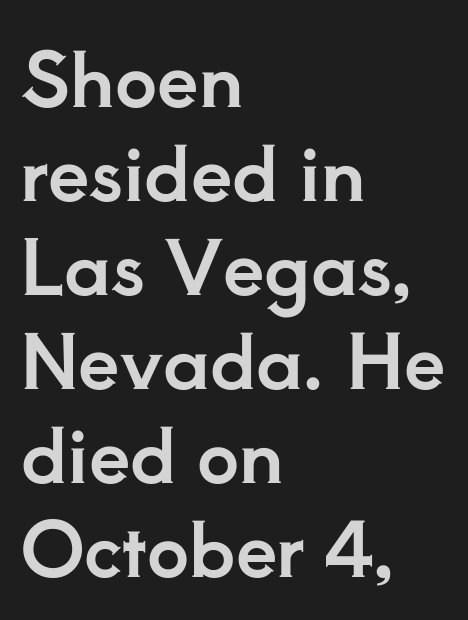
In terms of letterform style, serifs are clearly present. Compared with typical paragraphs, the rows here are spaced about the same. No extra tracking has been applied to these lines. Underline: absent. A typesetter would mark this as roman, not italic. The setting favours the left margin, as ordinary paragraphs usually do.
